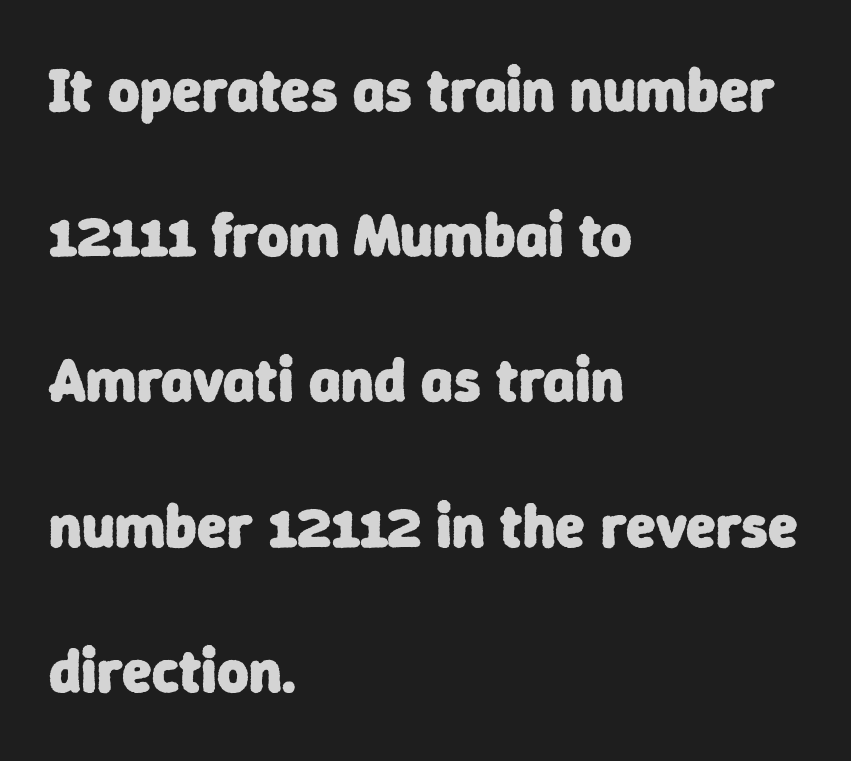
The image shows 61 px heavy sans-serif type; set left-aligned, loose line spacing (2.38x), normal letter spacing, not underlined; low stroke contrast and a medium x-height.
